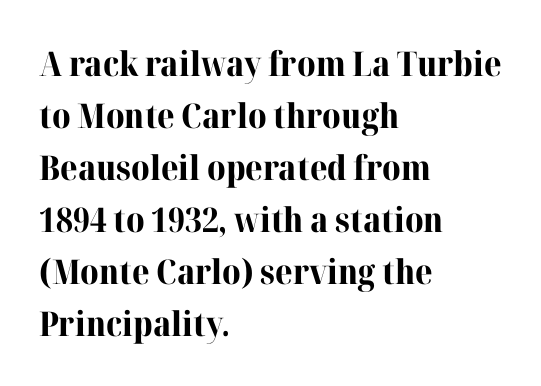
{"serif": "yes", "italic": "no", "bold": "yes", "weight": "bold", "width": "normal", "stroke_contrast": "high", "x_height": "medium", "monospaced": "no", "underline": "no", "align": "left", "line_spacing": "normal", "line_spacing_ratio": 1.53, "letter_spacing": "normal", "letter_spacing_em": 0.0, "glyph_px": 34}
